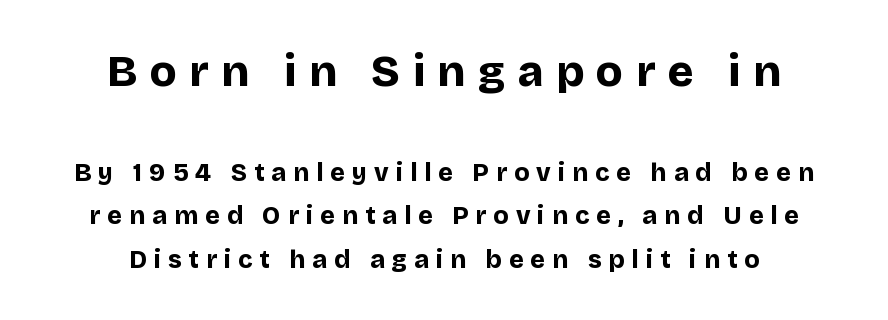
The compositor balanced each line on the midline. Between one letter and the next there's a generous, obvious gap. Quick note: not italic, upright. Is this a sans? Yes — the strokes have no serifs. The space directly below the letters is spotless. Whoever set this made the first block the dominant, larger element.
